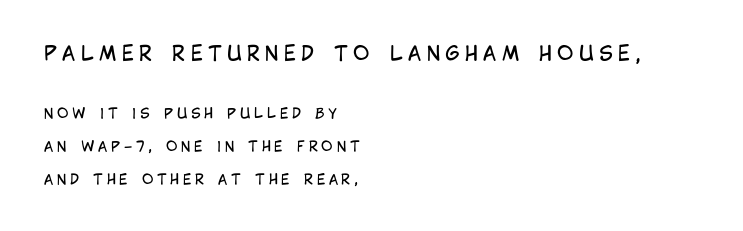
{"italic": "no", "bold": "no", "underline": "no", "align": "left", "line_spacing": "loose", "line_spacing_ratio": 2.35, "letter_spacing": "wide", "letter_spacing_em": 0.26, "larger_block": "first", "size_ratio": 1.43, "glyph_px": 20}
